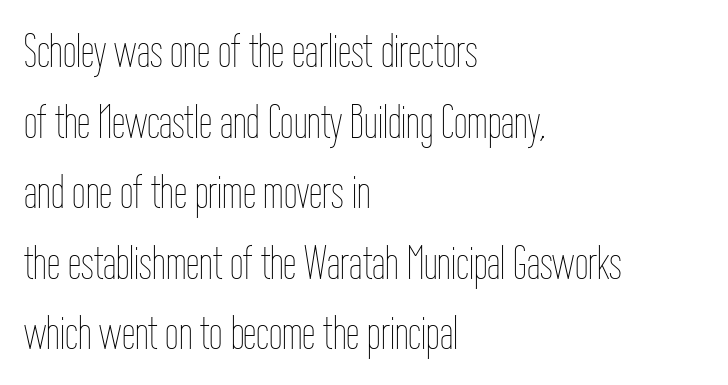
Q: Is the text bold? A: No.
Q: Is the text italic (slanted)? A: No, it is upright.
Q: Is the text underlined? A: No.
Q: How is the paragraph aligned? A: Left-aligned.
Q: Is the spacing between letters normal or unusually wide? A: Normal.
Q: Is the spacing between lines tight, normal or loose? A: Normal.
Q: Width (condensed, normal, or wide)? A: Condensed.
Q: Stroke contrast? A: Low.
Q: x-height? A: Medium.
Q: Monospaced? A: No.
